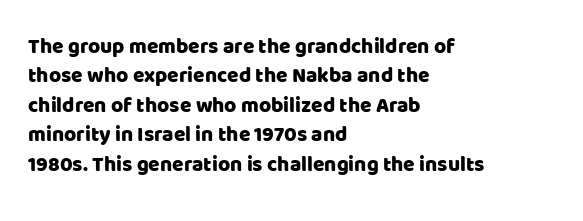
If you drew a ruler down the left edge, every line would touch it. The foot of each line stays bare and open. What's the leading like? Ordinary, nothing unusual. The axis of the letterforms is exactly vertical. Observe the ordinary spacing: letters are neighbours, not strangers.
